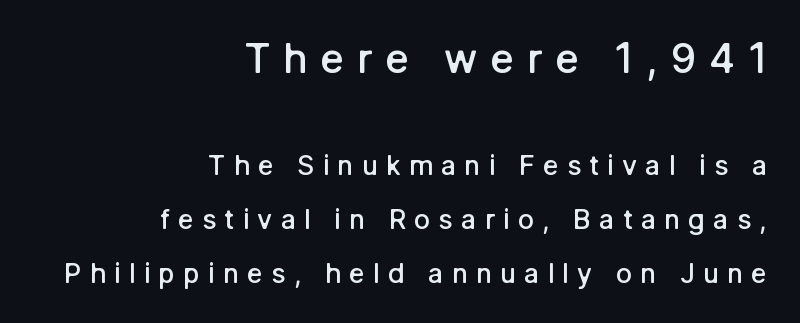
The image shows 41 px semibold sans-serif type, upright; set right-aligned, loose line spacing (2.0x), unusually wide letter spacing (+0.3 em), not underlined; the first (top) block is 1.52x larger; low stroke contrast and a medium x-height.
